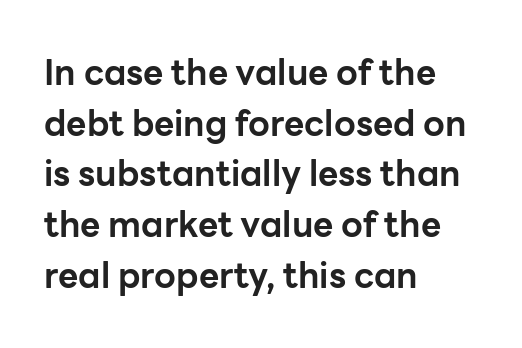
Between one letter and the next there's only the usual sliver of space. A roman cut, with each character standing at attention. The zone under the glyphs is completely vacant. Does the weight exceed regular? Yes, all the way to bold. Layout note: lines flush left. Each letter's strokes conclude bluntly, with no projecting serifs.
